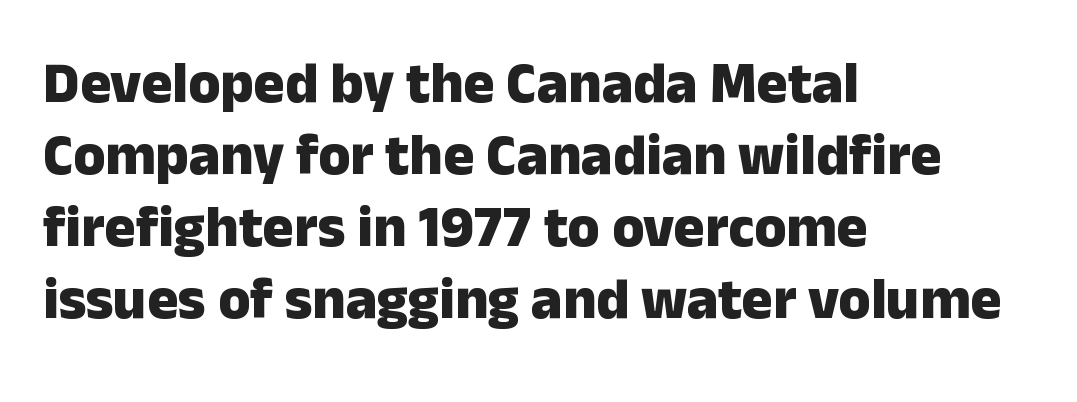
These lines are composed in type without serifs. Nope, not italic — everything's standing straight. The letterforms sit shoulder to shoulder at normal distance. Which margin do the lines hug? The left one — the right edge is uneven. The zone under the glyphs is completely vacant.
